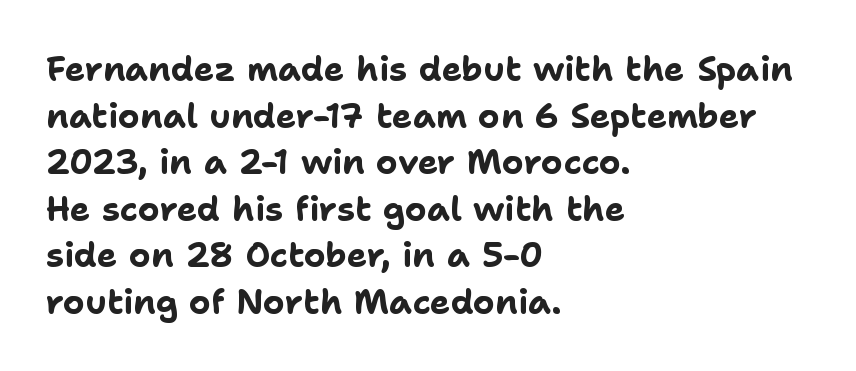
{"serif": "no", "italic": "no", "bold": "yes", "weight": "bold", "width": "normal", "stroke_contrast": "low", "x_height": "medium", "monospaced": "no", "underline": "no", "align": "left", "line_spacing": "normal", "line_spacing_ratio": 1.37, "letter_spacing": "normal", "letter_spacing_em": 0.0, "glyph_px": 34}
